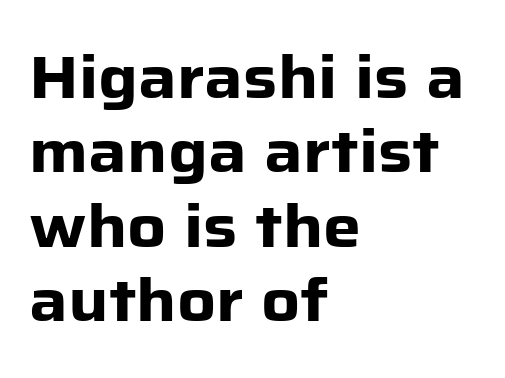
Notice how the passage keeps a crisp vertical edge on the left only. Spacing verdict: proportional, widths tailored to each character. The gaps between neighbouring characters are ordinary and unremarkable. Posture: upright roman. The letters carry no serifs — their stems end cleanly without finishing strokes.
